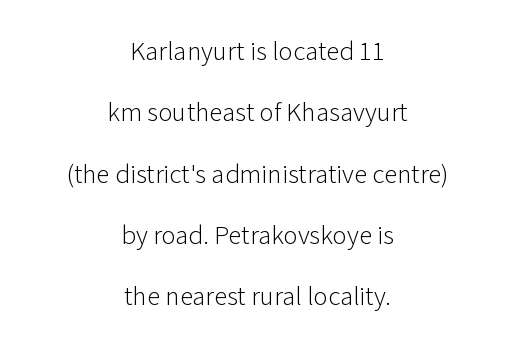
Check under the words: just untouched page. Bold? No — there's no thickening of the strokes. Regarding leading, the lines here are spaced well apart. Tracking here is standard; glyphs follow each other at the usual distance. Style check: upright.
